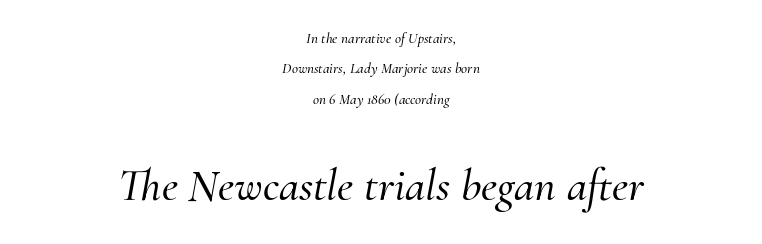
Q: Is the text italic (slanted)? A: Yes, it leans right by about 10 degrees.
Q: Is the typeface a serif or a sans-serif typeface? A: Serif.
Q: Is the text underlined? A: No.
Q: How is the paragraph aligned? A: Centered.
Q: Is the spacing between letters normal or unusually wide? A: Normal.
Q: Is the spacing between lines tight, normal or loose? A: Loose.
Q: Which block of text is set in a larger size, the first (top) or the second (bottom)? A: The second (bottom) one.
Q: Width (condensed, normal, or wide)? A: Normal.
Q: Stroke contrast? A: Medium.
Q: x-height? A: Small.
Q: Monospaced? A: No.
